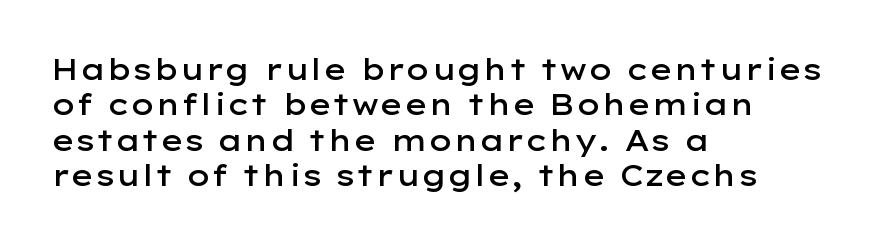
Inter-character spacing is left at the font's built-in metrics. The glyphs in this specimen are sans serif. Typesetter's note: demi weight, one step under bold. The rendering uses natural spacing where letterforms have individual widths.
